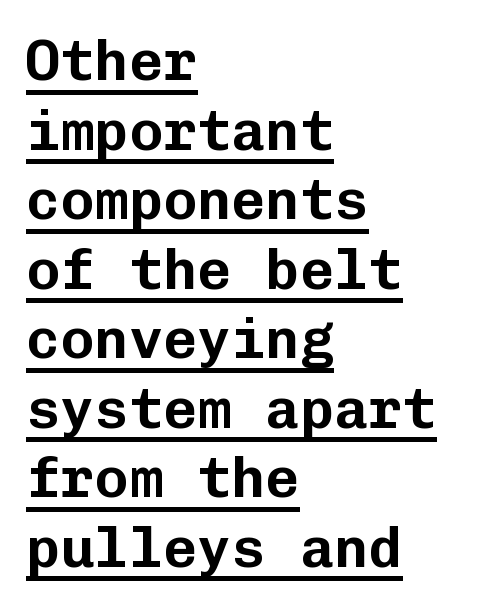
{"serif": "no", "italic": "no", "width": "normal", "stroke_contrast": "low", "x_height": "medium", "monospaced": "yes", "underline": "yes", "align": "left", "line_spacing_ratio": 1.22, "letter_spacing": "normal", "letter_spacing_em": 0.0, "glyph_px": 57}
